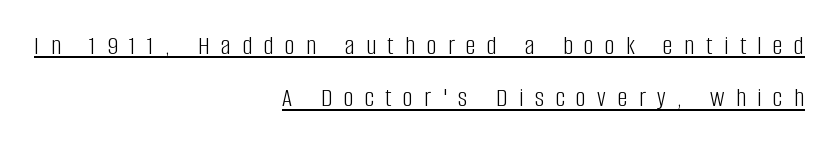
The image shows 27 px text type, upright; set right-aligned, loose line spacing (1.94x), unusually wide letter spacing (+0.43 em), underlined.
